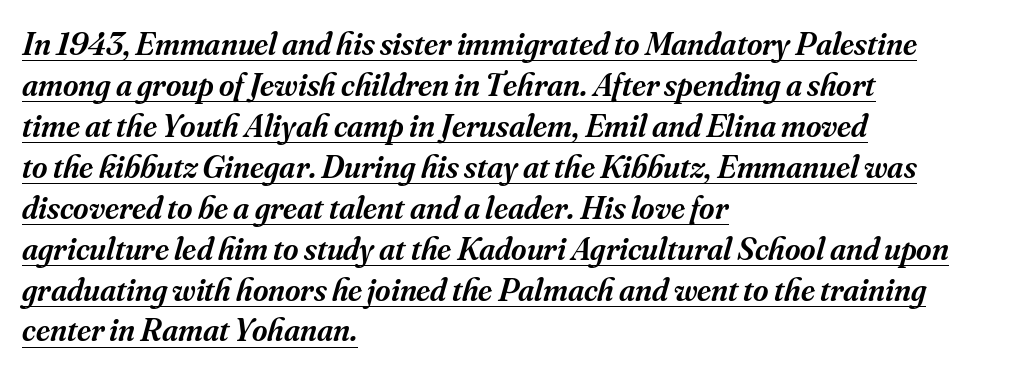
What decoration does the sample have? An underline. What stands out about the letter spacing? Nothing — it is the standard amount. An italicized treatment has been applied to the whole sample. You could not count columns in this text — the font is proportionally spaced.
